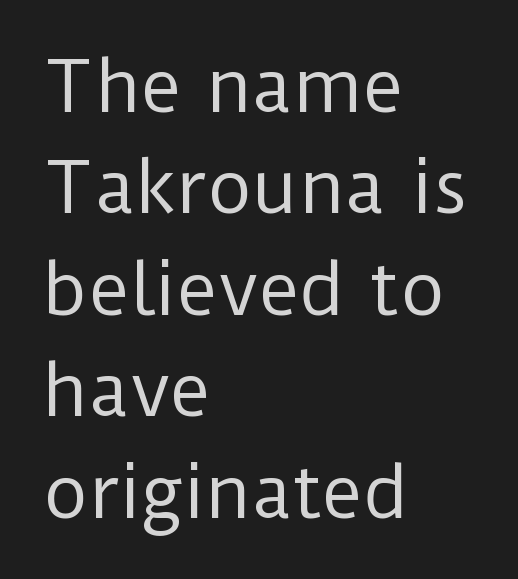
The image shows 70 px regular-weight sans-serif type, upright; set left-aligned, normal line spacing (1.45x), normal letter spacing, not underlined; low stroke contrast and a medium x-height.
